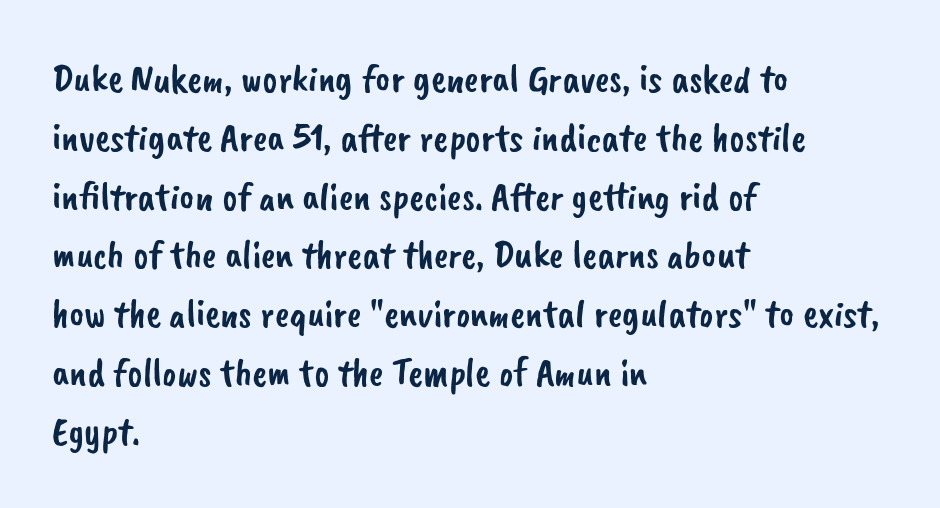
{"serif": "no", "width": "normal", "stroke_contrast": "low", "x_height": "small", "monospaced": "no", "underline": "no", "align": "left", "line_spacing": "normal", "line_spacing_ratio": 1.47, "letter_spacing": "normal", "letter_spacing_em": 0.0, "glyph_px": 40}
